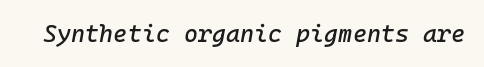
In terms of letterspacing, this is plain default setting. No word sits above an underline. The typography opts for an oblique posture over an upright one.
